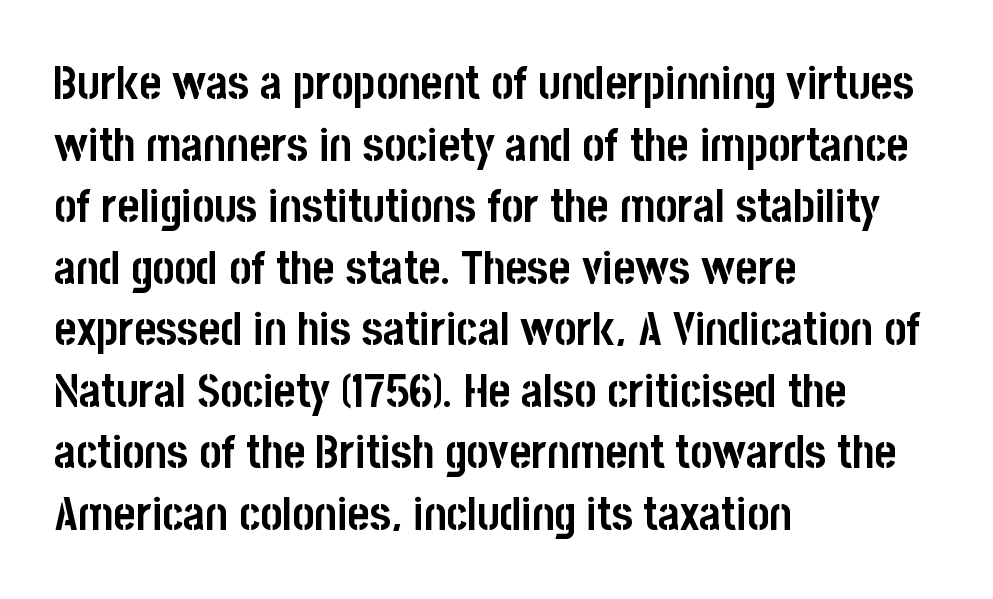
Notice how the passage keeps a crisp vertical edge on the left only. These lines were composed using upright roman letters. Caption: bold face, heavy strokes. The space directly below the letters is spotless. Do the characters align in a grid? No, the font is proportional.
